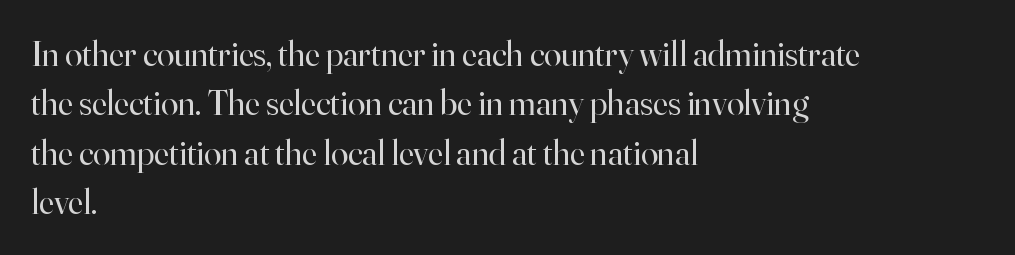
The image shows 35 px regular-weight serif type, upright; set left-aligned, normal line spacing (1.41x), normal letter spacing, not underlined; high stroke contrast and a small x-height.
